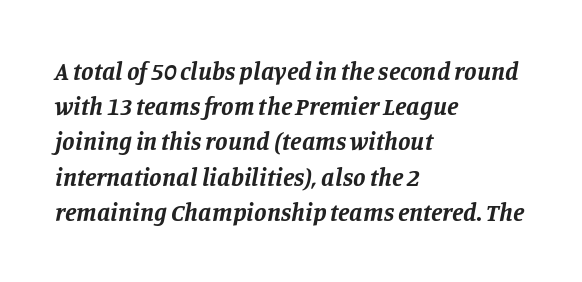
{"italic": "yes", "lean": "right", "slant_degrees": 11, "bold": "yes", "underline": "no", "align": "left", "line_spacing": "normal", "line_spacing_ratio": 1.41, "letter_spacing": "normal", "letter_spacing_em": 0.0, "glyph_px": 25}
